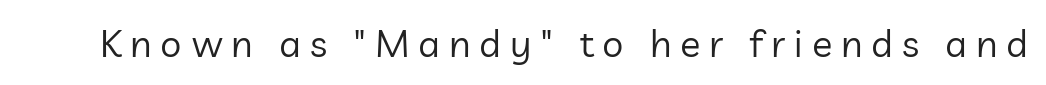
{"serif": "no", "italic": "no", "bold": "no", "weight": "regular", "width": "normal", "stroke_contrast": "low", "x_height": "medium", "monospaced": "no", "underline": "no", "letter_spacing": "wide", "letter_spacing_em": 0.23, "glyph_px": 38}
